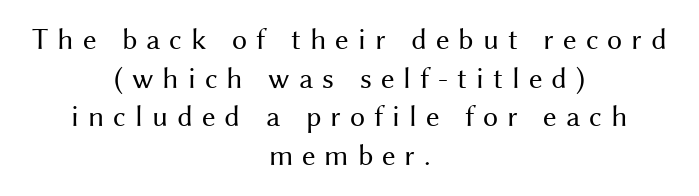
{"serif": "no", "italic": "no", "bold": "no", "weight": "regular", "width": "normal", "stroke_contrast": "medium", "x_height": "medium", "monospaced": "no", "underline": "no", "align": "center", "line_spacing": "normal", "line_spacing_ratio": 1.29, "letter_spacing": "wide", "letter_spacing_em": 0.3, "glyph_px": 30}
